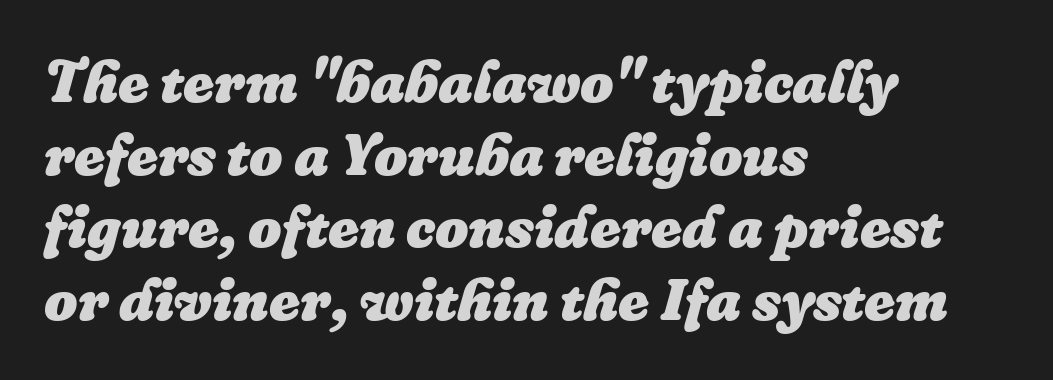
Q: Is the text bold? A: Yes.
Q: Is the text italic (slanted)? A: Yes, it leans right by about 16 degrees.
Q: Is the text underlined? A: No.
Q: How is the paragraph aligned? A: Left-aligned.
Q: Is the spacing between letters normal or unusually wide? A: Normal.
Q: Width (condensed, normal, or wide)? A: Normal.
Q: Stroke contrast? A: Low.
Q: x-height? A: Medium.
Q: Monospaced? A: No.
